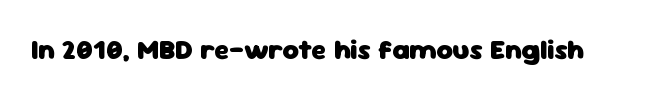
The image shows 28 px heavy sans-serif type, upright; set normal letter spacing, not underlined; low stroke contrast and a medium x-height.
